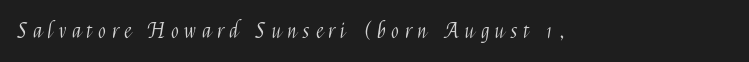
The image shows 21 px text type; set unusually wide letter spacing (+0.29 em), not underlined.
